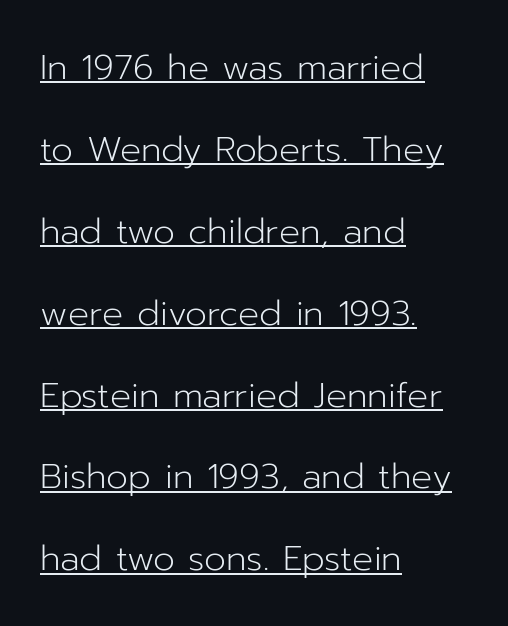
{"serif": "no", "italic": "no", "bold": "no", "weight": "light", "width": "normal", "stroke_contrast": "low", "x_height": "medium", "monospaced": "no", "underline": "yes", "align": "left", "line_spacing": "loose", "line_spacing_ratio": 2.34, "letter_spacing": "normal", "letter_spacing_em": 0.0, "glyph_px": 35}
